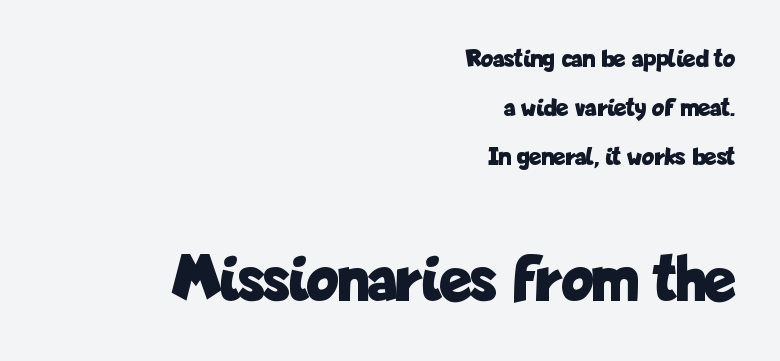
{"serif": "no", "italic": "no", "bold": "yes", "weight": "bold", "width": "condensed", "stroke_contrast": "low", "x_height": "medium", "monospaced": "no", "underline": "no", "align": "right", "line_spacing_ratio": 1.89, "letter_spacing": "normal", "letter_spacing_em": 0.0, "larger_block": "second", "size_ratio": 2.54, "glyph_px": 66}
